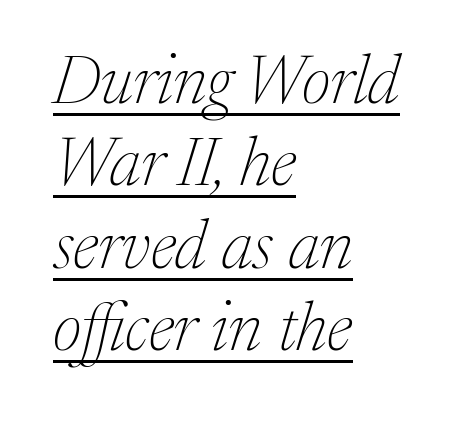
{"serif": "yes", "italic": "yes", "lean": "right", "slant_degrees": 17, "bold": "no", "weight": "thin", "width": "normal", "stroke_contrast": "medium", "x_height": "medium", "monospaced": "no", "underline": "yes", "align": "left", "line_spacing_ratio": 1.21, "letter_spacing": "normal", "letter_spacing_em": 0.0, "glyph_px": 68}
